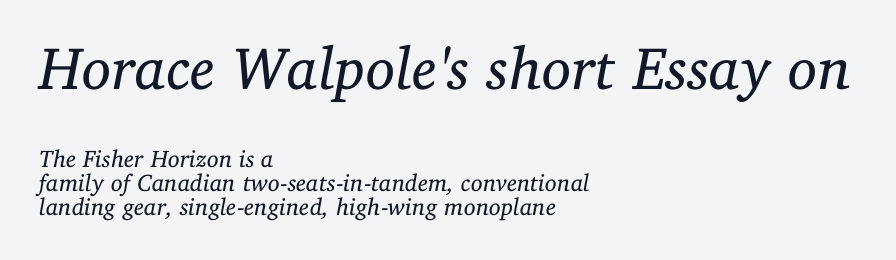
{"serif": "yes", "italic": "yes", "lean": "right", "slant_degrees": 11, "bold": "no", "weight": "regular", "width": "normal", "stroke_contrast": "low", "x_height": "medium", "monospaced": "no", "underline": "no", "align": "left", "line_spacing": "tight", "line_spacing_ratio": 1.0, "letter_spacing": "normal", "letter_spacing_em": 0.0, "larger_block": "first", "size_ratio": 2.5, "glyph_px": 60}
